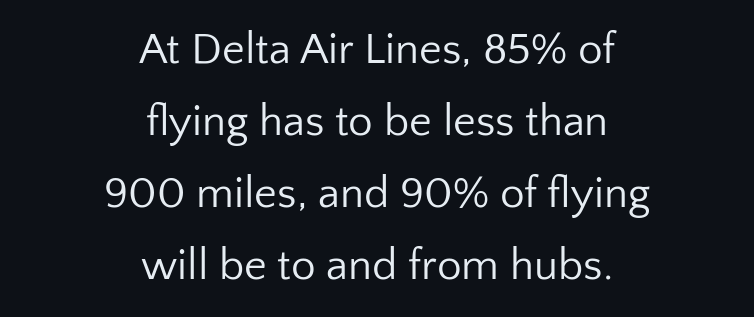
Spacing between characters is what you'd get straight out of the box. Horizontally, the lines are justified to the midpoint only. The letters stand upright; this is a roman face. The face looks like a standard text weight, possibly lighter. A clean baseline with only descenders dipping below it.
